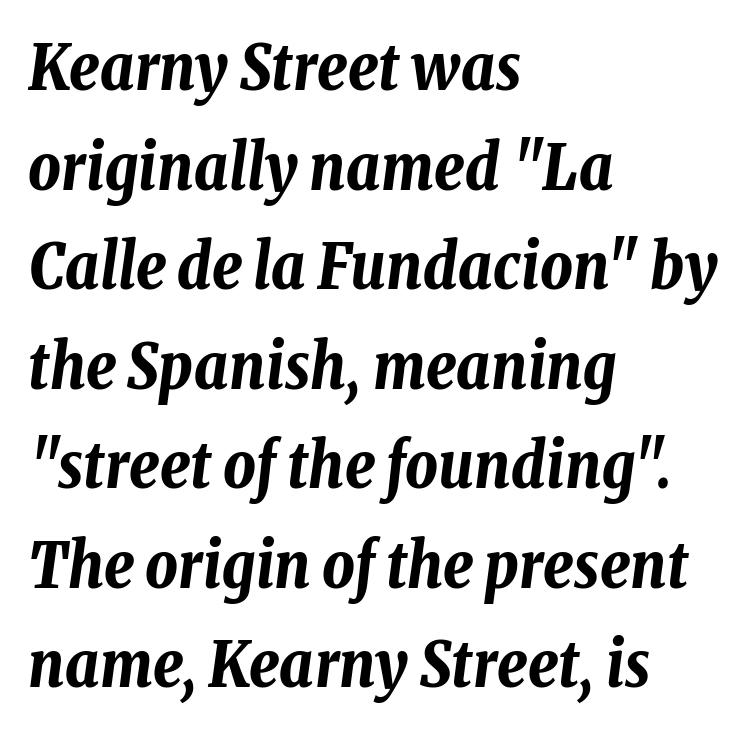
{"italic": "yes", "lean": "right", "slant_degrees": 8, "bold": "yes", "weight": "bold", "width": "condensed", "stroke_contrast": "low", "x_height": "medium", "monospaced": "no", "underline": "no", "align": "left", "line_spacing": "normal", "line_spacing_ratio": 1.58, "letter_spacing": "normal", "letter_spacing_em": 0.0, "glyph_px": 63}
